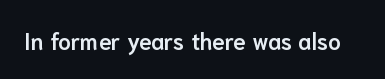
{"italic": "no", "bold": "semi", "underline": "no", "letter_spacing": "normal", "letter_spacing_em": 0.0, "glyph_px": 23}
